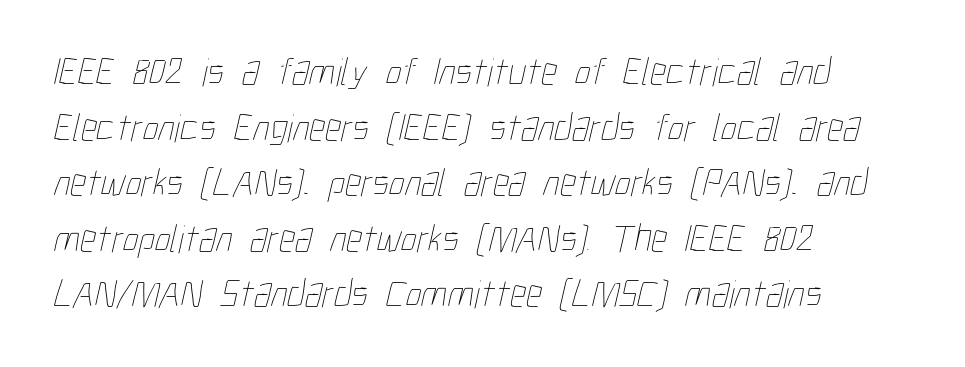
Q: Is the text bold? A: No.
Q: Is the text underlined? A: No.
Q: How is the paragraph aligned? A: Left-aligned.
Q: Is the spacing between letters normal or unusually wide? A: Normal.
Q: Is the spacing between lines tight, normal or loose? A: Normal.
Q: Width (condensed, normal, or wide)? A: Condensed.
Q: Stroke contrast? A: Low.
Q: x-height? A: Medium.
Q: Monospaced? A: No.
